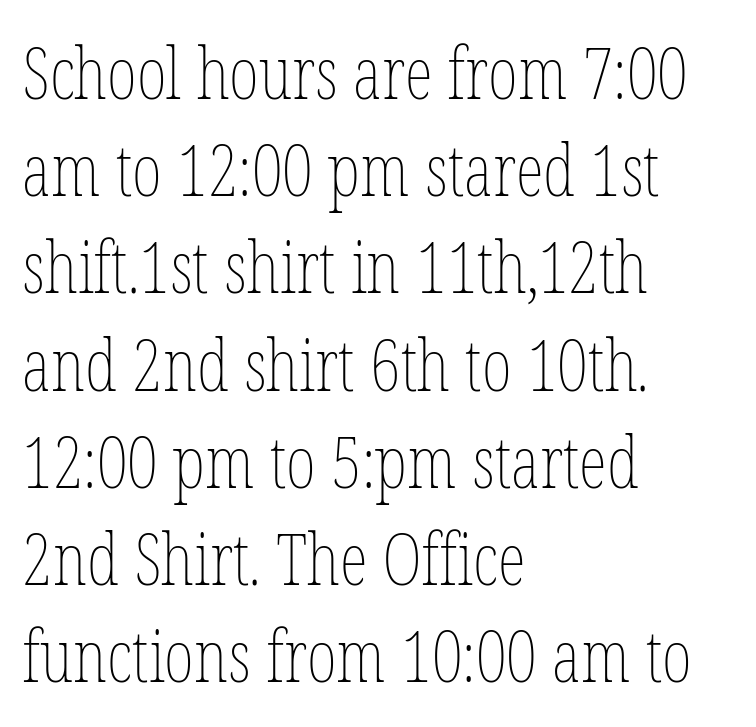
The image shows 72 px thin, condensed type, upright; set left-aligned, normal line spacing (1.35x), normal letter spacing, not underlined; low stroke contrast and a medium x-height.
